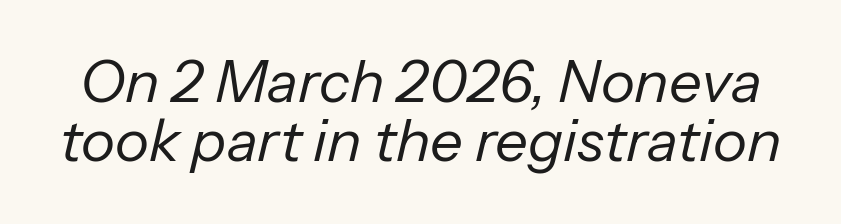
Q: Is the text bold? A: No.
Q: Is the text italic (slanted)? A: Yes, it leans right by about 13 degrees.
Q: Is the text underlined? A: No.
Q: Is the spacing between letters normal or unusually wide? A: Normal.
Q: Is the spacing between lines tight, normal or loose? A: Tight.
Q: Width (condensed, normal, or wide)? A: Normal.
Q: Stroke contrast? A: Low.
Q: x-height? A: Medium.
Q: Monospaced? A: No.
